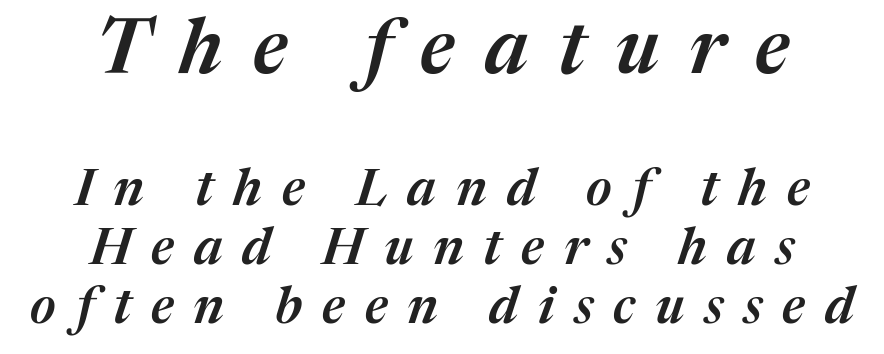
No word sits above an underline. Proportional: the letters do not fall into vertical columns. This is moderately heavy type, rendered in semibold. The setting favours the middle, as headings and verse often do. The specimen reads as italic at a glance. The face used here is rendered with a markedly widened letterfit.
